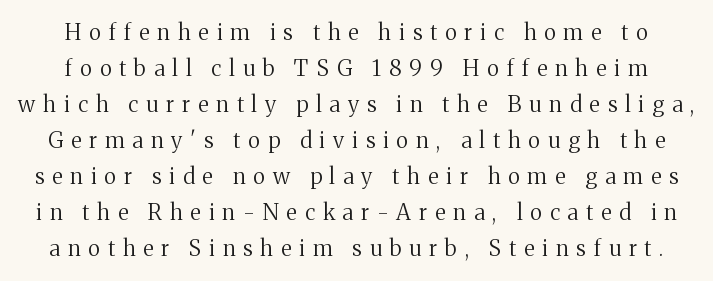
Q: Is the text bold? A: No.
Q: Is the text italic (slanted)? A: No, it is upright.
Q: Is the text underlined? A: No.
Q: Is the spacing between letters normal or unusually wide? A: Unusually wide.
Q: Is the spacing between lines tight, normal or loose? A: Normal.
